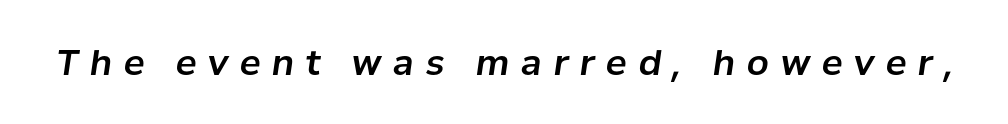
{"italic": "yes", "lean": "right", "slant_degrees": 8, "width": "normal", "stroke_contrast": "low", "x_height": "medium", "monospaced": "no", "underline": "no", "letter_spacing": "wide", "letter_spacing_em": 0.33, "glyph_px": 35}
